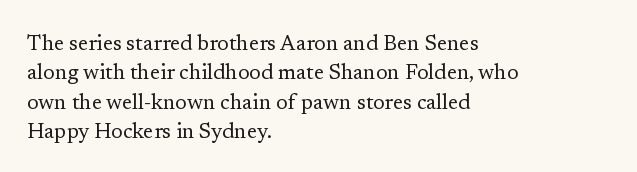
The image shows 21 px text type, upright; set left-aligned, normal line spacing (1.4x), normal letter spacing, not underlined.
